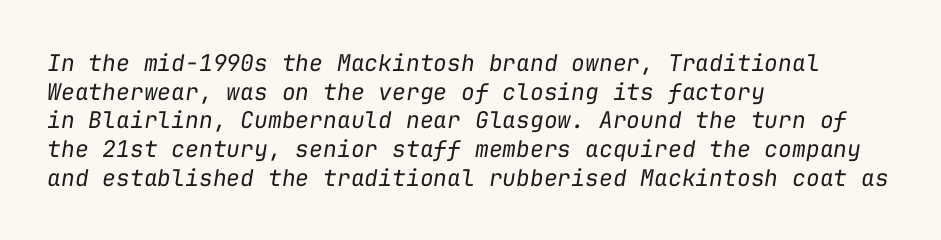
Leftover space on each line is placed entirely after the last word. The line texture is even and compact thanks to regular tracking. No heavy texture on the line: the type isn't bold. The text carries the slant typical of an italic or oblique font.
